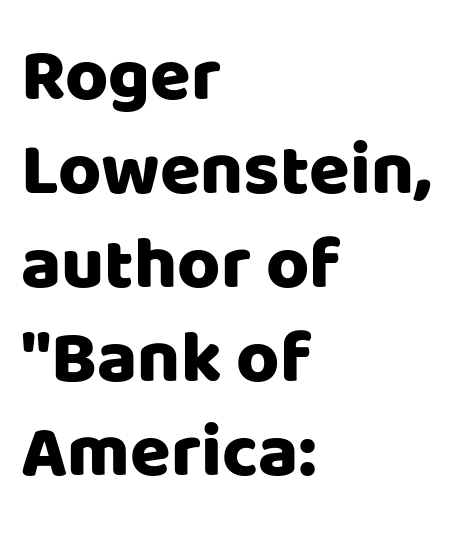
{"serif": "no", "italic": "no", "width": "normal", "stroke_contrast": "low", "x_height": "large", "monospaced": "no", "underline": "no", "align": "left", "line_spacing": "normal", "line_spacing_ratio": 1.27, "letter_spacing": "normal", "letter_spacing_em": 0.0, "glyph_px": 74}
